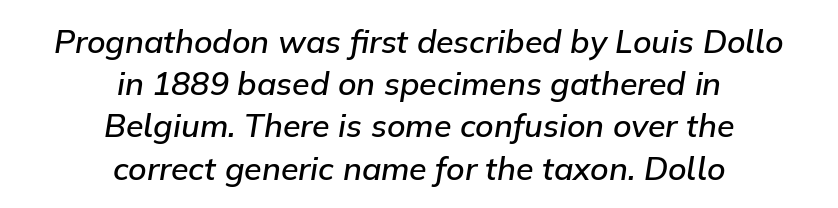
Q: Is the text bold? A: Semi-bold.
Q: Is the text italic (slanted)? A: Yes, it leans right by about 9 degrees.
Q: Is the text underlined? A: No.
Q: How is the paragraph aligned? A: Centered.
Q: Is the spacing between letters normal or unusually wide? A: Normal.
Q: Is the spacing between lines tight, normal or loose? A: Normal.
Q: Width (condensed, normal, or wide)? A: Normal.
Q: Stroke contrast? A: Low.
Q: x-height? A: Medium.
Q: Monospaced? A: No.
